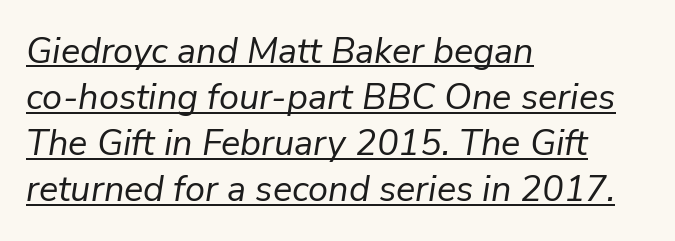
The image shows 36 px regular-weight type, italic (leaning right); set left-aligned, normal line spacing (1.28x), normal letter spacing, underlined; low stroke contrast and a medium x-height.
